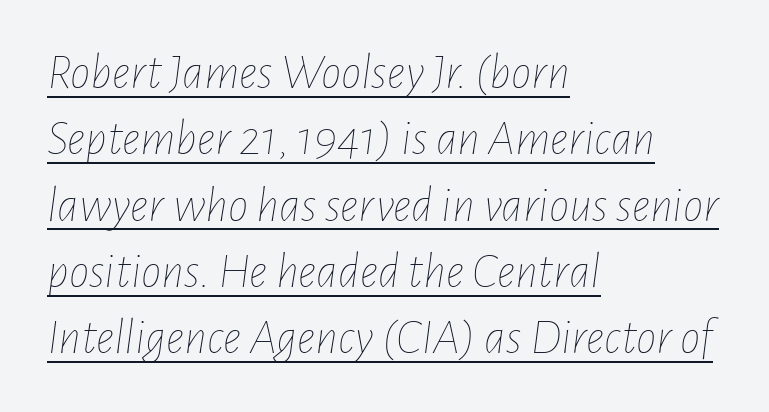
{"italic": "yes", "lean": "right", "slant_degrees": 7, "bold": "no", "weight": "thin", "width": "condensed", "stroke_contrast": "low", "x_height": "medium", "monospaced": "no", "underline": "yes", "align": "left", "line_spacing": "normal", "line_spacing_ratio": 1.3, "letter_spacing": "normal", "letter_spacing_em": 0.0, "glyph_px": 51}
